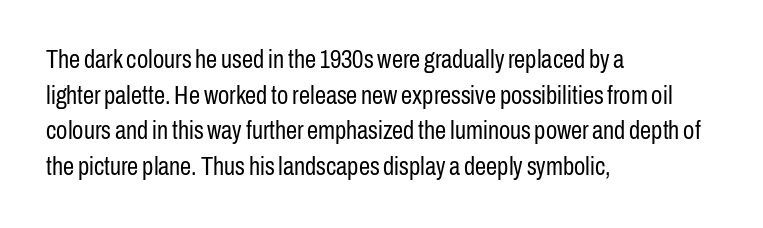
{"italic": "no", "bold": "no", "underline": "no", "align": "left", "line_spacing": "normal", "line_spacing_ratio": 1.43, "letter_spacing": "normal", "letter_spacing_em": 0.0, "glyph_px": 25}
